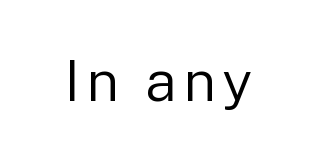
The image shows 57 px regular-weight sans-serif type, upright; set not underlined; low stroke contrast and a medium x-height.
